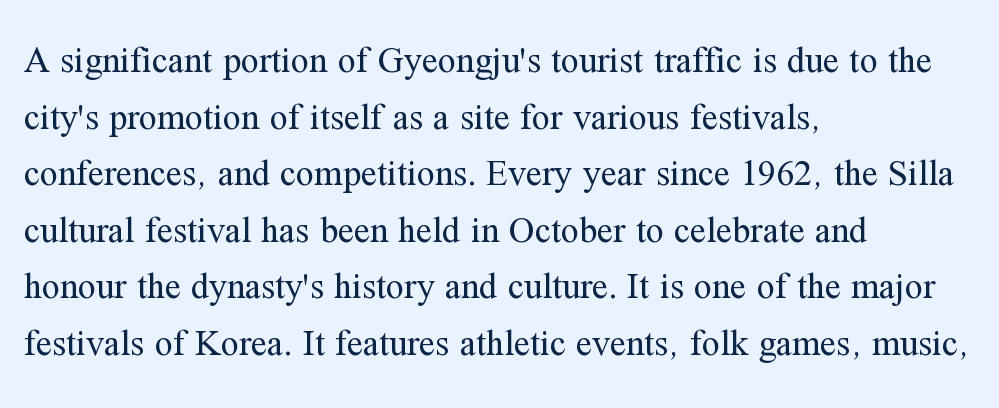
{"serif": "yes", "italic": "no", "bold": "no", "weight": "regular", "width": "normal", "stroke_contrast": "medium", "x_height": "medium", "monospaced": "no", "underline": "no", "align": "left", "line_spacing": "normal", "line_spacing_ratio": 1.57, "letter_spacing": "normal", "letter_spacing_em": 0.0, "glyph_px": 36}
